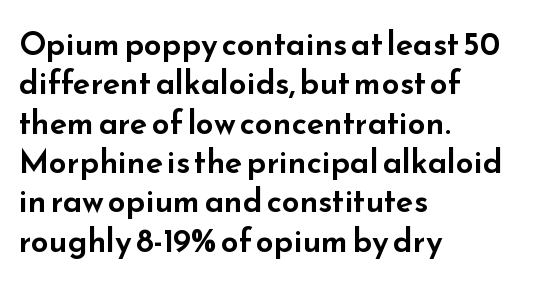
{"serif": "no", "italic": "no", "width": "wide", "stroke_contrast": "low", "x_height": "small", "monospaced": "no", "underline": "no", "align": "left", "line_spacing_ratio": 1.23, "letter_spacing": "normal", "letter_spacing_em": 0.0, "glyph_px": 32}
